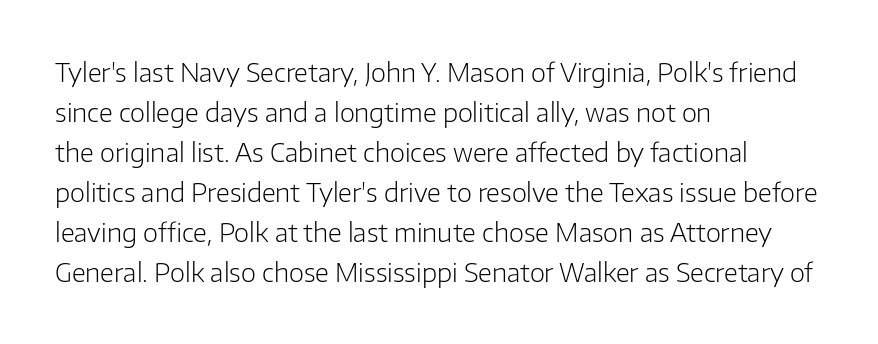
The image shows 26 px text type, upright; set left-aligned, normal line spacing (1.54x), normal letter spacing, not underlined.
